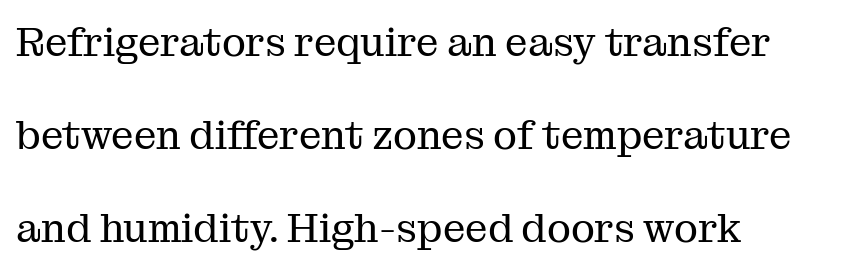
{"serif": "yes", "italic": "no", "bold": "no", "weight": "regular", "width": "normal", "stroke_contrast": "medium", "x_height": "medium", "monospaced": "no", "underline": "no", "align": "left", "line_spacing": "loose", "line_spacing_ratio": 2.32, "letter_spacing": "normal", "letter_spacing_em": 0.0, "glyph_px": 40}
